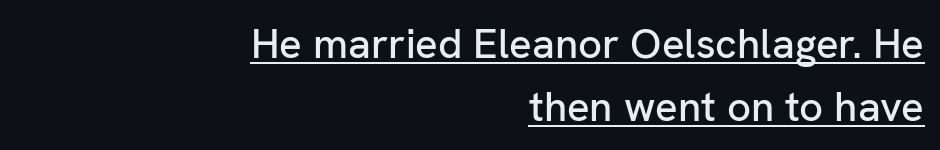
{"serif": "no", "italic": "no", "width": "normal", "stroke_contrast": "low", "x_height": "medium", "monospaced": "no", "underline": "yes", "align": "right", "line_spacing": "normal", "line_spacing_ratio": 1.49, "letter_spacing": "normal", "letter_spacing_em": 0.0, "glyph_px": 42}
